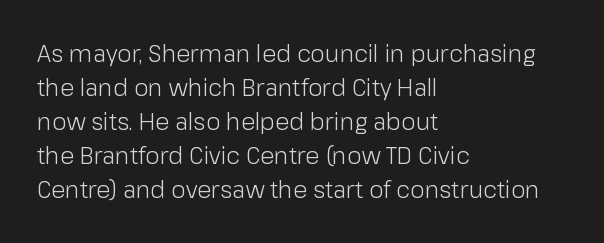
The type sits square on the baseline with zero lean. Stem width sits at or under what a default text font uses. Horizontally, the lines are justified to the leading edge only. This sample keeps an unexceptional amount of space between lines. The space beneath each line is pristine and unruled. There is no visible air inserted between adjacent glyphs.
